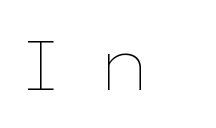
Q: Is the text bold? A: No.
Q: Is the text italic (slanted)? A: No, it is upright.
Q: Is the text underlined? A: No.
Q: How is the paragraph aligned? A: Left-aligned.
Q: Is the spacing between letters normal or unusually wide? A: Unusually wide.
Q: Width (condensed, normal, or wide)? A: Wide.
Q: Stroke contrast? A: Low.
Q: x-height? A: Medium.
Q: Monospaced? A: No.
